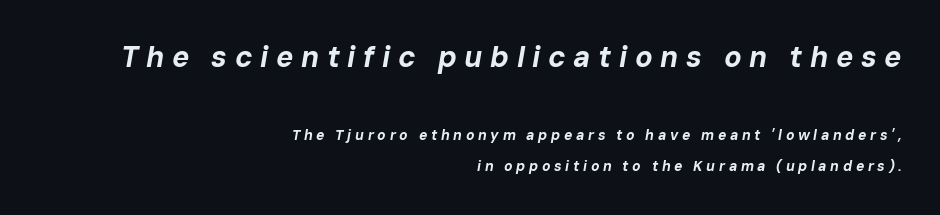
Widely set lines give the paragraph a tall, airy silhouette. Observe the lean: these are italic letterforms. A clean baseline with only descenders dipping below it. Line ends are locked; line starts wander. You'd pick this weight for a headline — it's a proper bold. Each letter keeps its own natural width here, so spacing adapts to shape.
